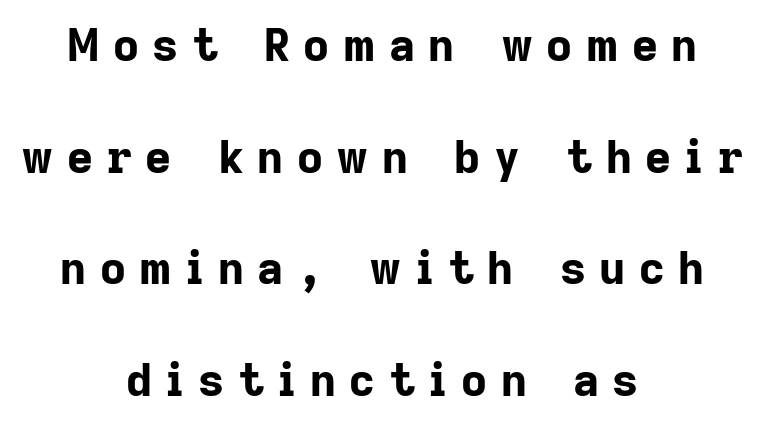
Q: Is the text bold? A: Yes.
Q: Is the text italic (slanted)? A: No, it is upright.
Q: Is the typeface a serif or a sans-serif typeface? A: Sans-serif.
Q: Is the text underlined? A: No.
Q: How is the paragraph aligned? A: Centered.
Q: Is the spacing between letters normal or unusually wide? A: Unusually wide.
Q: Is the spacing between lines tight, normal or loose? A: Loose.
Q: Width (condensed, normal, or wide)? A: Normal.
Q: Stroke contrast? A: Low.
Q: x-height? A: Medium.
Q: Monospaced? A: No.
